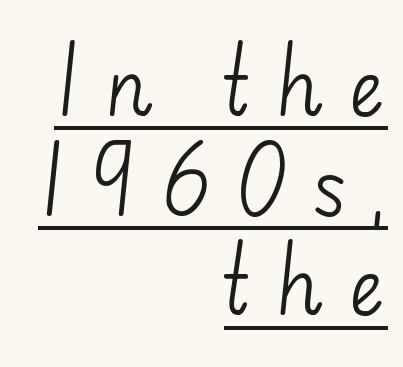
Q: Is the text bold? A: No.
Q: Is the text italic (slanted)? A: Yes.
Q: Is the typeface a serif or a sans-serif typeface? A: Sans-serif.
Q: Is the text underlined? A: Yes.
Q: How is the paragraph aligned? A: Right-aligned.
Q: Is the spacing between letters normal or unusually wide? A: Unusually wide.
Q: Is the spacing between lines tight, normal or loose? A: Normal.
Q: Width (condensed, normal, or wide)? A: Normal.
Q: Stroke contrast? A: Low.
Q: x-height? A: Small.
Q: Monospaced? A: No.
